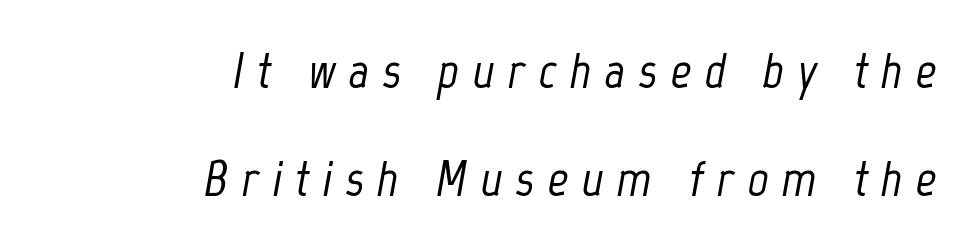
{"italic": "yes", "lean": "right", "slant_degrees": 12, "width": "condensed", "stroke_contrast": "low", "x_height": "medium", "monospaced": "no", "underline": "no", "align": "right", "line_spacing": "loose", "line_spacing_ratio": 2.11, "letter_spacing": "wide", "letter_spacing_em": 0.26, "glyph_px": 51}
